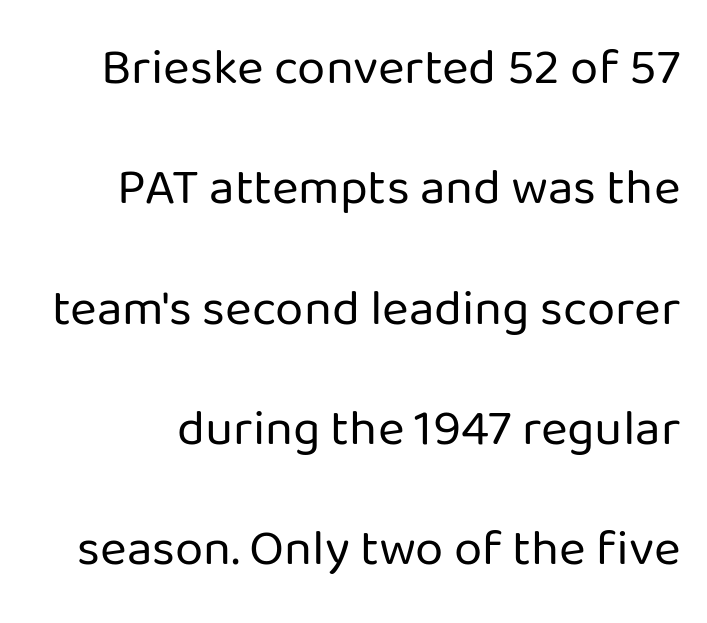
What stands out about the letter spacing? Nothing — it is the standard amount. Check under the words: just untouched page. Style check: upright. You could not count columns in this text — the font is proportionally spaced. The rendering shows plain stroke endings on the letterforms — a sans-serif design.
